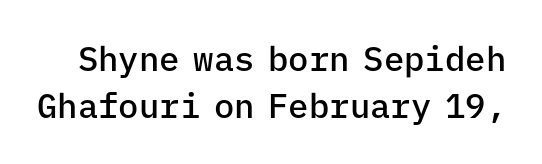
Q: Is the text bold? A: Semi-bold.
Q: Is the text italic (slanted)? A: No, it is upright.
Q: Is the typeface a serif or a sans-serif typeface? A: Sans-serif.
Q: Is the text underlined? A: No.
Q: Is the spacing between letters normal or unusually wide? A: Normal.
Q: Is the spacing between lines tight, normal or loose? A: Normal.
Q: Width (condensed, normal, or wide)? A: Normal.
Q: Stroke contrast? A: Low.
Q: x-height? A: Medium.
Q: Monospaced? A: Yes.
